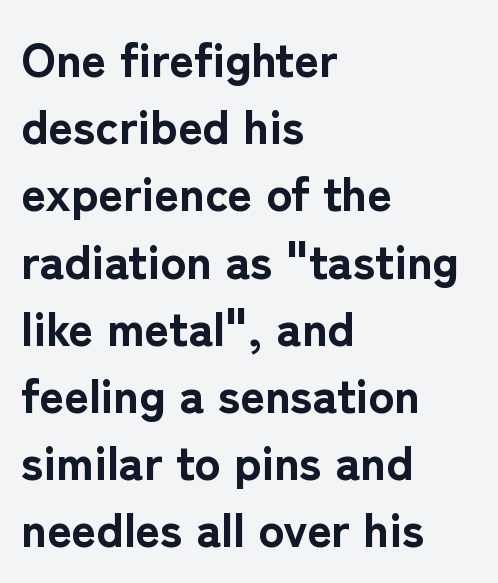
Do the characters align in a grid? No, the font is proportional. Spacing between characters is what you'd get straight out of the box. Strong, thick strokes mark this as bold type. Vertically, the passage feels balanced, rows spaced as you'd expect. Check where the strokes stop: nothing finishes them off — pure sans.
